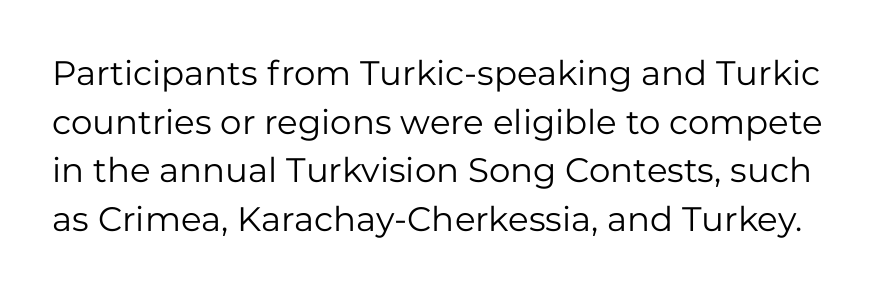
The image shows 34 px regular-weight sans-serif type, upright; set normal line spacing (1.43x), normal letter spacing, not underlined; low stroke contrast and a medium x-height.
